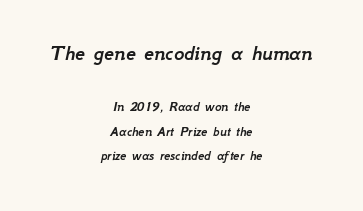
The image shows 22 px text type, italic (leaning right); set centered, line spacing 1.75x, normal letter spacing, not underlined; the first (top) block is 1.57x larger.
